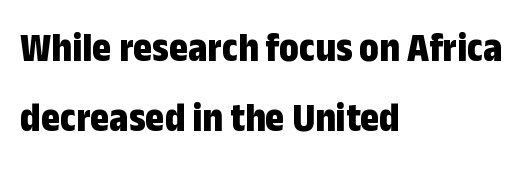
The rag falls on the right side of this text block. These words are printed bold, with thick strokes throughout. This is sans-serif lettering, the kind often seen on screens and signage. This rendering leaves character spacing at its baseline value. You could not count columns in this text — the font is proportionally spaced. A typesetter would call this leading conventional body-copy spacing.
